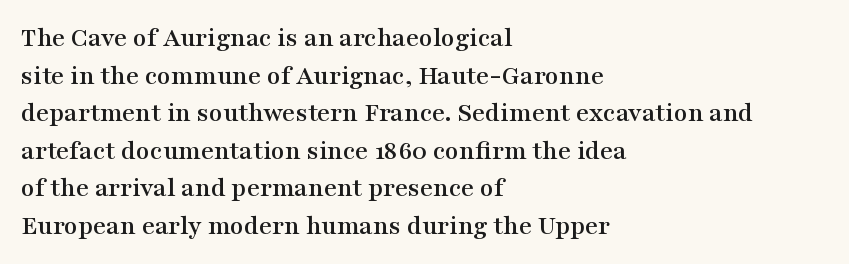
The image shows 28 px wide serif type, upright; set left-aligned, normal line spacing (1.34x), normal letter spacing, not underlined; medium stroke contrast and a medium x-height.
